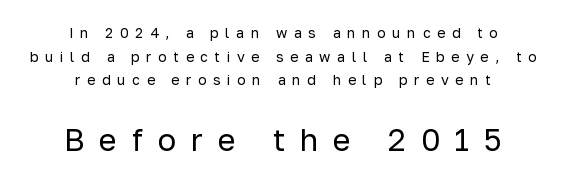
{"serif": "no", "italic": "no", "bold": "no", "weight": "regular", "width": "normal", "stroke_contrast": "low", "x_height": "medium", "monospaced": "no", "underline": "no", "align": "center", "line_spacing": "normal", "line_spacing_ratio": 1.69, "letter_spacing": "wide", "letter_spacing_em": 0.47, "larger_block": "second", "size_ratio": 2.21, "glyph_px": 31}
